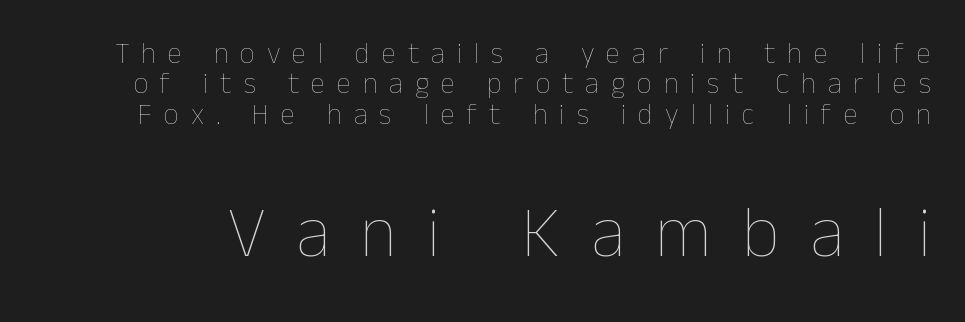
The image shows 73 px thin type, upright; set tight line spacing (1.05x), unusually wide letter spacing (+0.41 em), not underlined; the second (bottom) block is 2.52x larger; low stroke contrast and a medium x-height.
